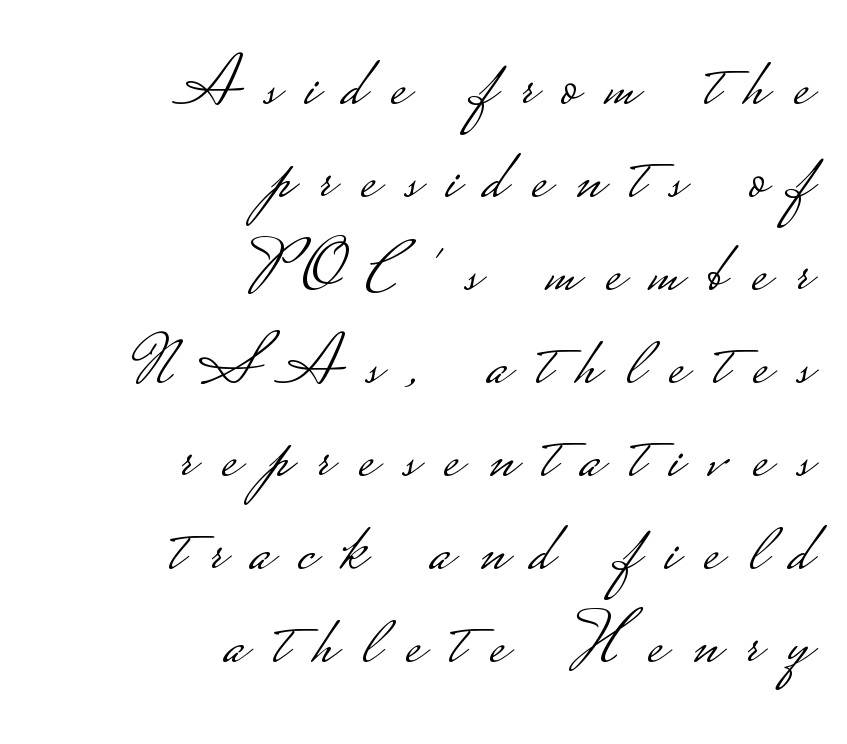
A typesetter would call this proportional, since set widths differ per character. Ink coverage per letter is moderate at most. Leading matches the norm, producing a regular column. No word sits above an underline. Typographically, this falls in the sans-serif category. What stands out about the letter spacing? Its width — letters are far apart.
